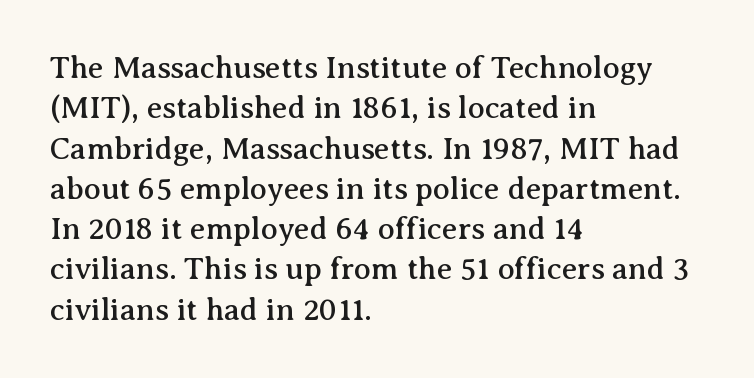
{"serif": "yes", "italic": "no", "width": "normal", "stroke_contrast": "medium", "x_height": "medium", "monospaced": "no", "underline": "no", "align": "left", "line_spacing": "normal", "line_spacing_ratio": 1.3, "letter_spacing": "normal", "letter_spacing_em": 0.0, "glyph_px": 31}
